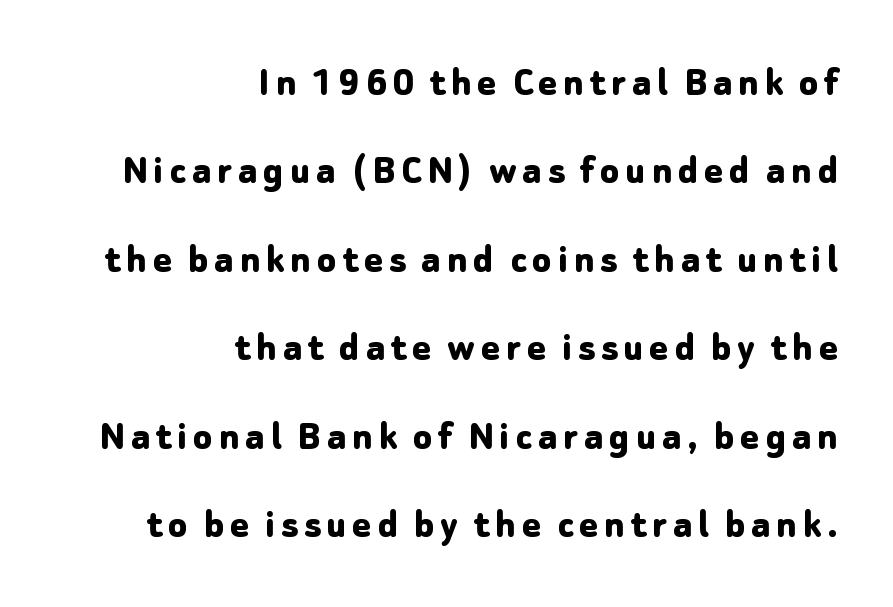
The image shows 44 px bold sans-serif type, upright; set right-aligned, loose line spacing (2.01x), not underlined; low stroke contrast and a medium x-height.
